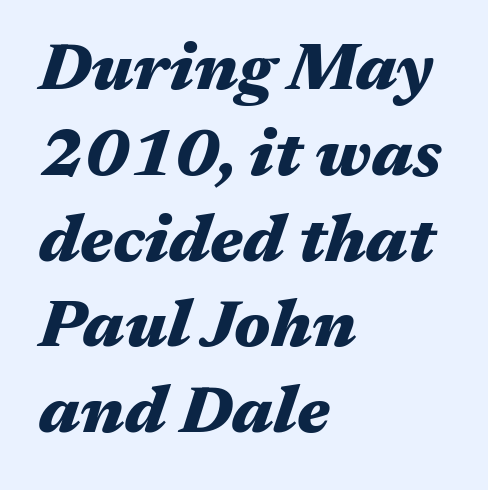
No extra tracking has been applied to these lines. Varying glyph widths throughout — classic text-font behaviour. This sample uses an oblique cut, with every glyph tilted off the vertical. The foot of each line stays bare and open.
